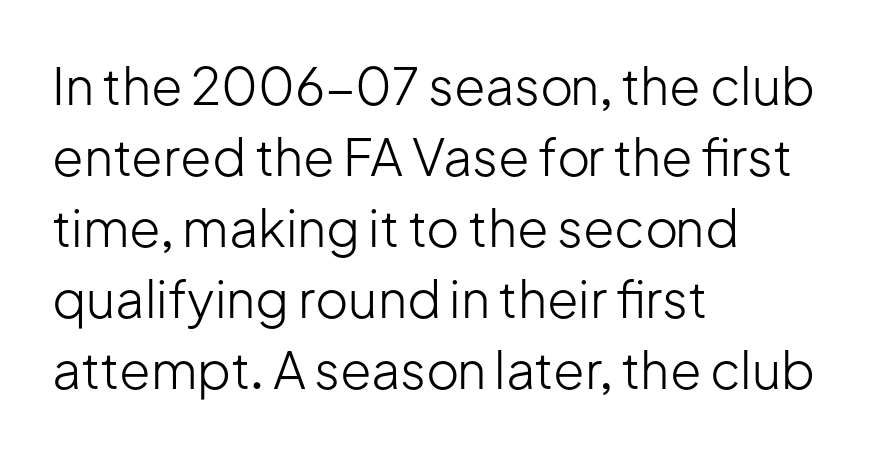
{"serif": "no", "italic": "no", "bold": "no", "weight": "light", "width": "normal", "stroke_contrast": "low", "x_height": "medium", "monospaced": "no", "underline": "no", "align": "left", "line_spacing": "normal", "line_spacing_ratio": 1.39, "letter_spacing": "normal", "letter_spacing_em": 0.0, "glyph_px": 51}
